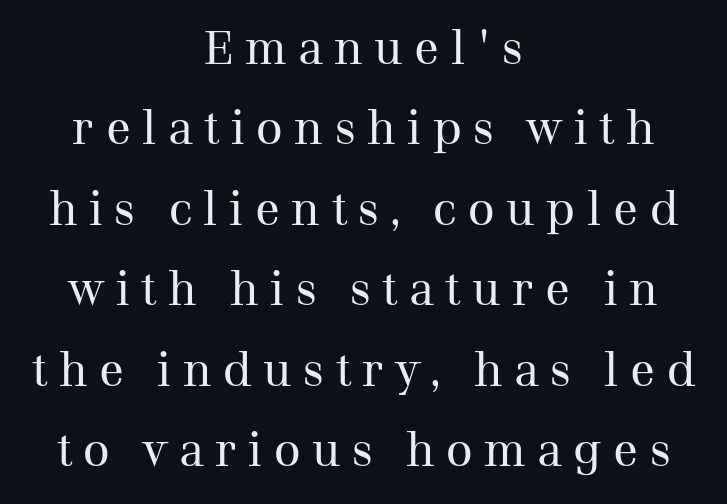
{"serif": "yes", "italic": "no", "bold": "no", "weight": "regular", "width": "normal", "stroke_contrast": "medium", "x_height": "medium", "monospaced": "no", "underline": "no", "align": "center", "line_spacing_ratio": 1.75, "letter_spacing": "wide", "letter_spacing_em": 0.25, "glyph_px": 46}
